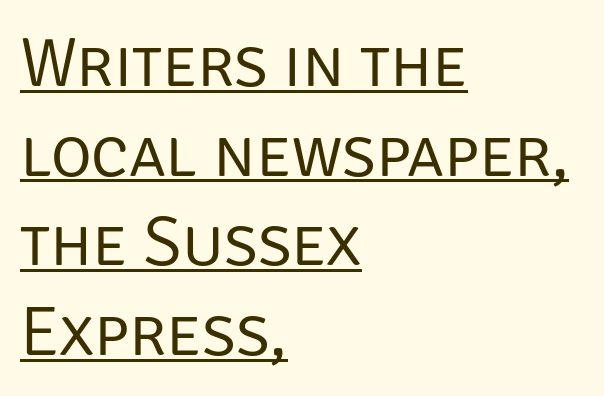
Q: Is the text bold? A: No.
Q: Is the text italic (slanted)? A: No, it is upright.
Q: Is the typeface a serif or a sans-serif typeface? A: Sans-serif.
Q: Is the text underlined? A: Yes.
Q: How is the paragraph aligned? A: Left-aligned.
Q: Is the spacing between letters normal or unusually wide? A: Normal.
Q: Is the spacing between lines tight, normal or loose? A: Normal.
Q: Width (condensed, normal, or wide)? A: Normal.
Q: Stroke contrast? A: Low.
Q: x-height? A: Large.
Q: Monospaced? A: No.
